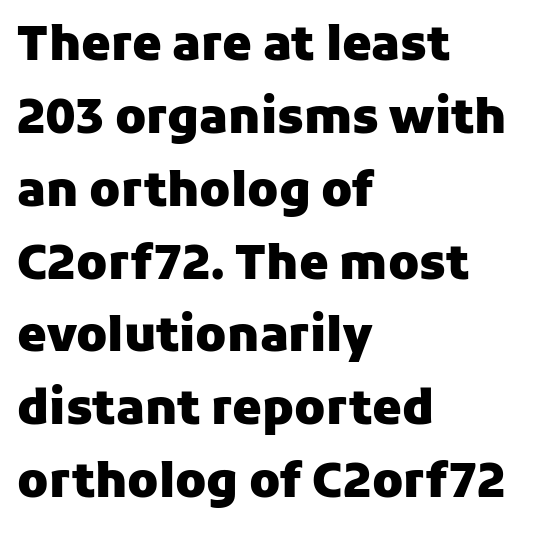
Typeset ragged right — the left edge is the straight one. Anything drawn beneath the words? Only blank space. I'd call this a sans setting — the letters go barefoot. Weight: bold. Here the designer chose a conventional face with non-uniform glyph widths.
